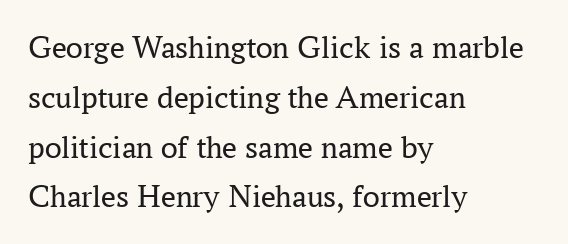
You could not count columns in this text — the font is proportionally spaced. A typesetter would call this leading conventional body-copy spacing. Where is the straight margin? On the left. The font family rendered here belongs to the serif group.
